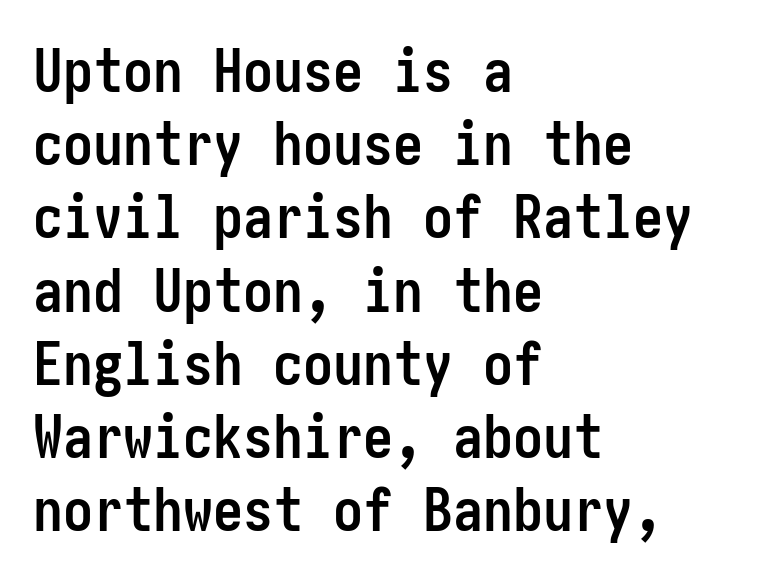
The type is set solid horizontally, with unmodified tracking. Anything drawn beneath the words? Only blank space. Every stem runs plumb, perpendicular to the baseline. Every row of glyphs begins at an identical x-position on the left.
